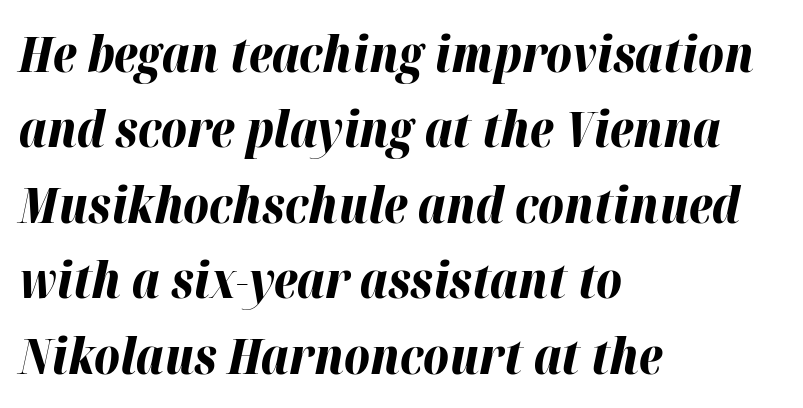
The image shows 49 px bold type, italic (leaning right); set left-aligned, normal line spacing (1.54x), normal letter spacing, not underlined; high stroke contrast and a medium x-height.
